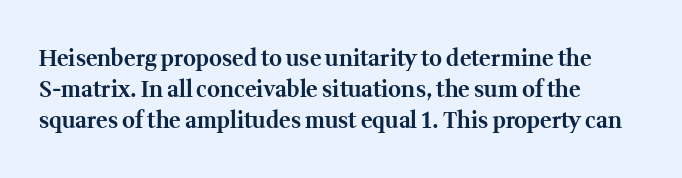
{"italic": "no", "bold": "yes", "underline": "no", "align": "left", "line_spacing": "normal", "line_spacing_ratio": 1.41, "letter_spacing": "normal", "letter_spacing_em": 0.0, "glyph_px": 22}
